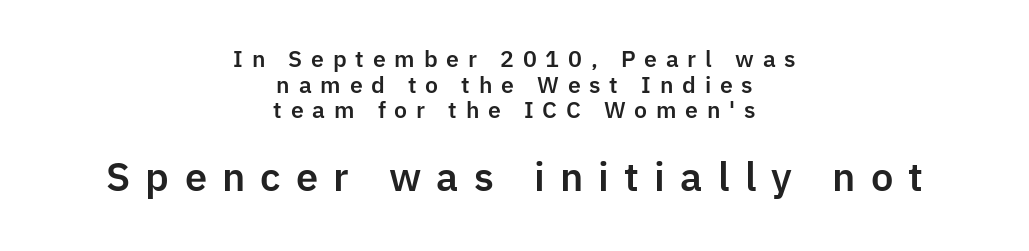
Q: Is the text italic (slanted)? A: No, it is upright.
Q: Is the typeface a serif or a sans-serif typeface? A: Sans-serif.
Q: Is the text underlined? A: No.
Q: How is the paragraph aligned? A: Centered.
Q: Is the spacing between letters normal or unusually wide? A: Unusually wide.
Q: Which block of text is set in a larger size, the first (top) or the second (bottom)? A: The second (bottom) one.
Q: Width (condensed, normal, or wide)? A: Normal.
Q: Stroke contrast? A: Low.
Q: x-height? A: Medium.
Q: Monospaced? A: No.
